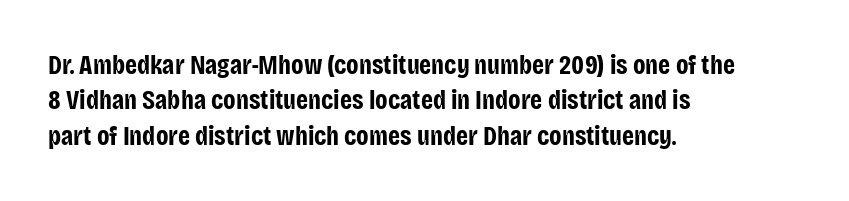
A clean baseline with only descenders dipping below it. These lines stack with their left ends in a neat column. Regular leading. Pretty heavy lettering here — definitely bold. Does extra space separate the letters? No, they use regular spacing.
